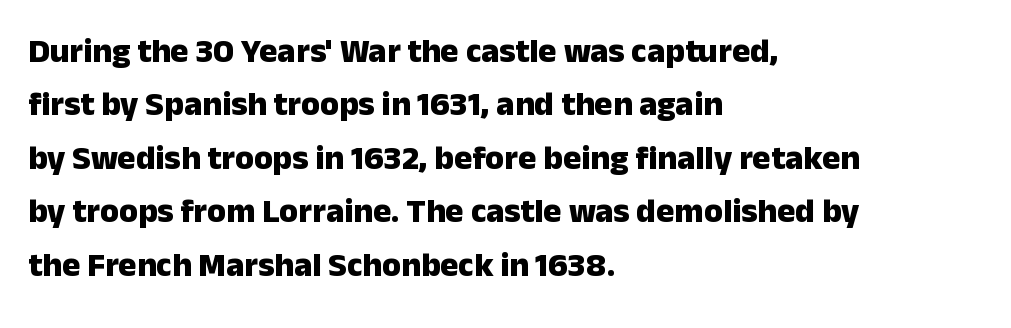
The image shows 34 px heavy sans-serif type, upright; set left-aligned, normal line spacing (1.57x), normal letter spacing, not underlined; low stroke contrast and a medium x-height.
